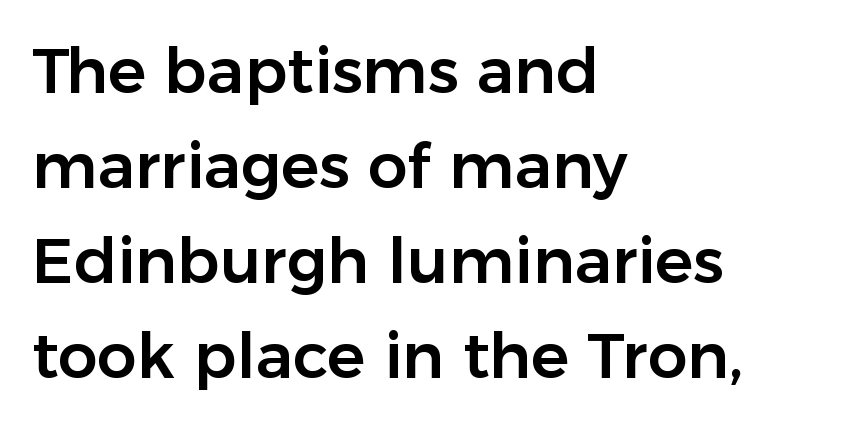
The image shows 63 px sans-serif type, upright; set left-aligned, normal line spacing (1.51x), normal letter spacing, not underlined; low stroke contrast and a medium x-height.
